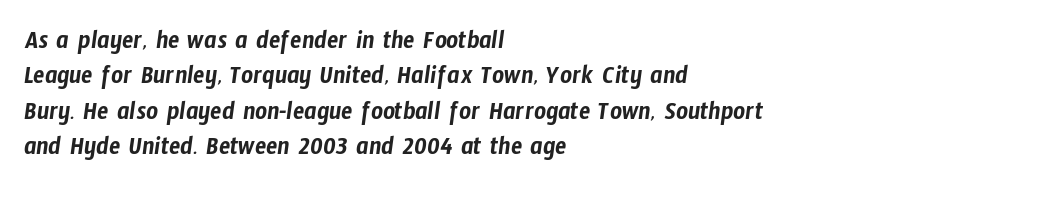
Q: Is the text underlined? A: No.
Q: How is the paragraph aligned? A: Left-aligned.
Q: Is the spacing between letters normal or unusually wide? A: Normal.
Q: Is the spacing between lines tight, normal or loose? A: Normal.
